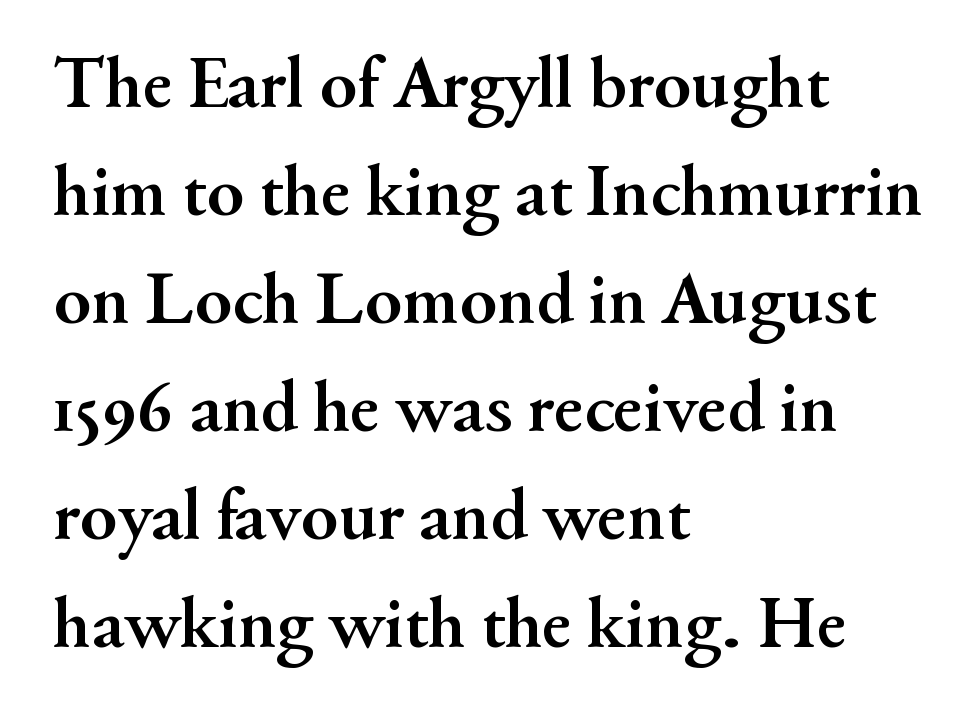
The image shows 75 px semibold serif type, upright; set left-aligned, normal line spacing (1.44x), normal letter spacing, not underlined; medium stroke contrast and a small x-height.
